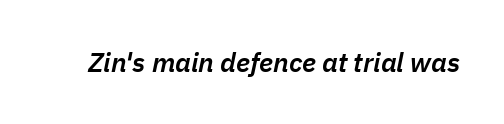
Italic: yes, the glyphs are oblique. Short note: letters normally spaced. The strip under each line holds only bare page. Moderately thickened strokes mark this as semibold type.
